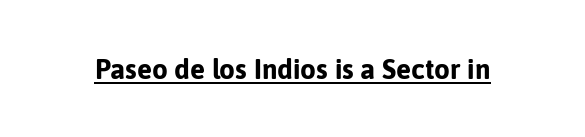
The image shows 28 px bold sans-serif type, upright; set normal letter spacing, underlined; low stroke contrast and a medium x-height.
